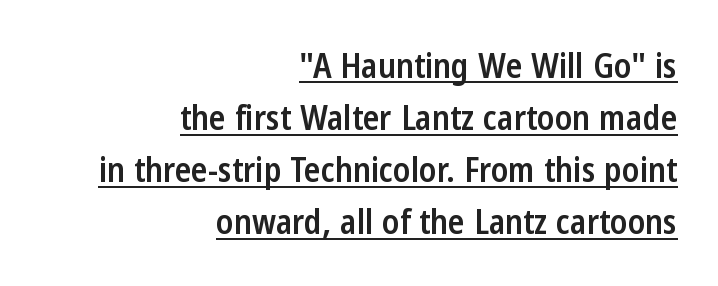
{"serif": "no", "italic": "no", "bold": "semi", "weight": "semibold", "width": "condensed", "stroke_contrast": "low", "x_height": "medium", "monospaced": "no", "underline": "yes", "align": "right", "line_spacing": "normal", "line_spacing_ratio": 1.53, "letter_spacing": "normal", "letter_spacing_em": 0.0, "glyph_px": 34}
